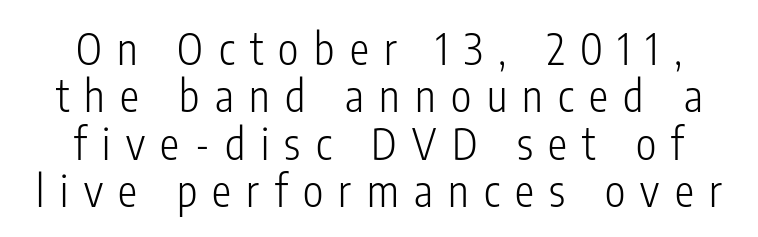
The image shows 43 px light, condensed sans-serif type, upright; set centered, tight line spacing (1.1x), unusually wide letter spacing (+0.36 em), not underlined; low stroke contrast and a medium x-height.
